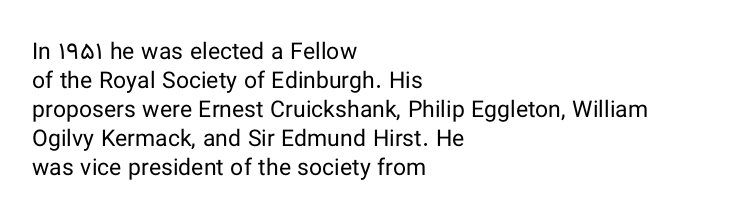
The image shows 23 px text type, upright; set left-aligned, normal line spacing (1.26x), normal letter spacing, not underlined.
